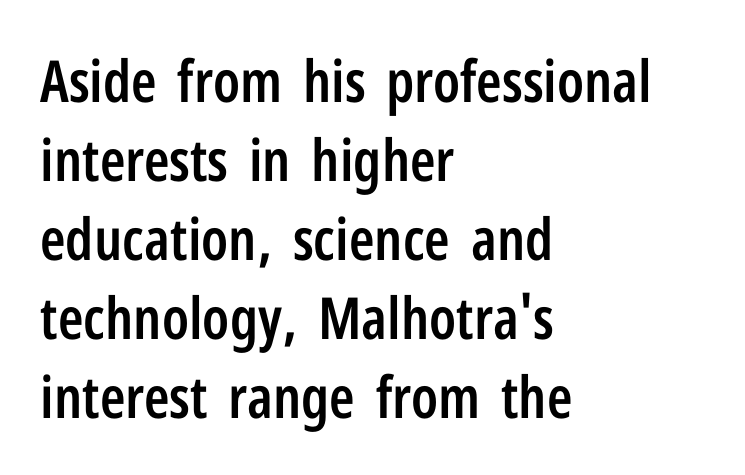
The baseline area is clear. Every letter is mildly thick-stroked: semibold rather than bold. A roman cut, with each character standing at attention. No feet cap the strokes, marking this as sans-serif type. Alignment: flush left.
